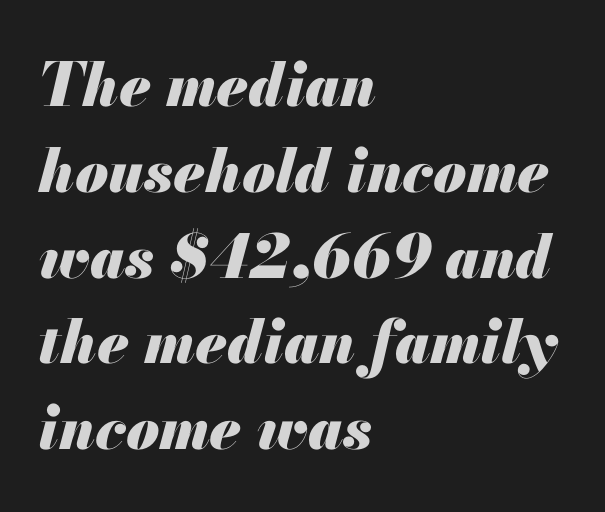
The image shows 60 px heavy type, italic (leaning right); set left-aligned, normal line spacing (1.43x), normal letter spacing, not underlined; medium stroke contrast and a small x-height.
